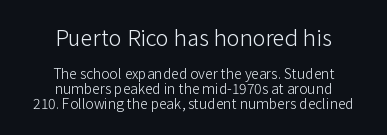
Q: Is the text bold? A: No.
Q: Is the text italic (slanted)? A: No, it is upright.
Q: Is the text underlined? A: No.
Q: How is the paragraph aligned? A: Centered.
Q: Is the spacing between letters normal or unusually wide? A: Normal.
Q: Is the spacing between lines tight, normal or loose? A: Tight.
Q: Which block of text is set in a larger size, the first (top) or the second (bottom)? A: The first (top) one.
